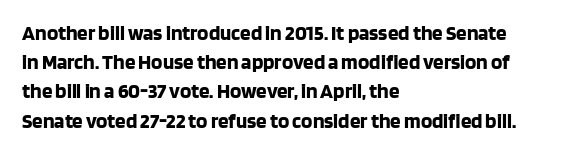
{"italic": "no", "bold": "yes", "underline": "no", "align": "left", "line_spacing": "normal", "line_spacing_ratio": 1.39, "letter_spacing": "normal", "letter_spacing_em": 0.0, "glyph_px": 21}
